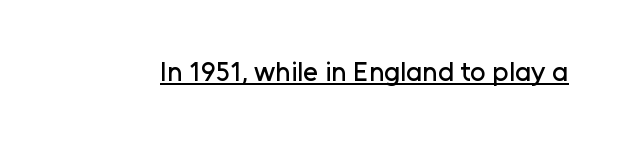
In terms of letterspacing, this is plain default setting. Ascenders rise straight up at ninety degrees. Underline: present.
